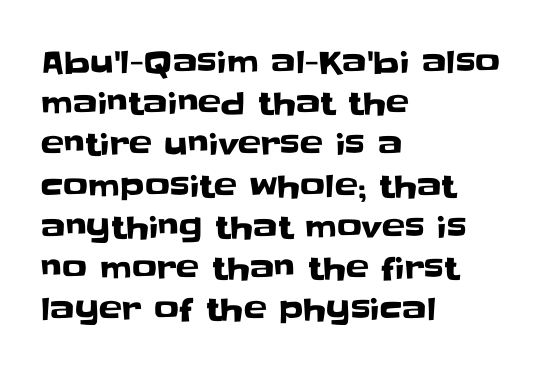
The image shows 31 px sans-serif type, upright; set left-aligned, normal line spacing (1.33x), normal letter spacing, not underlined; low stroke contrast and a large x-height.
